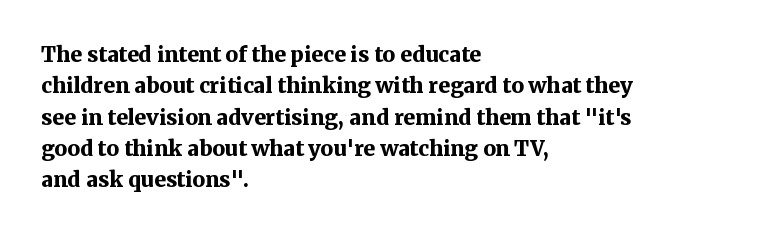
{"italic": "no", "bold": "yes", "underline": "no", "align": "left", "line_spacing": "normal", "line_spacing_ratio": 1.49, "letter_spacing": "normal", "letter_spacing_em": 0.0, "glyph_px": 21}
